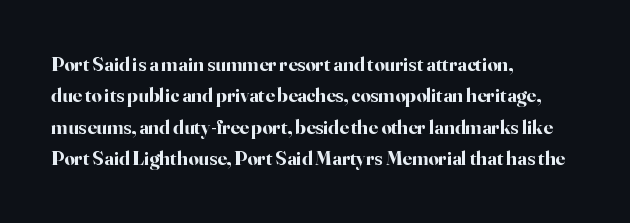
Q: Is the text bold? A: Yes.
Q: Is the text italic (slanted)? A: No, it is upright.
Q: Is the text underlined? A: No.
Q: How is the paragraph aligned? A: Left-aligned.
Q: Is the spacing between letters normal or unusually wide? A: Normal.
Q: Is the spacing between lines tight, normal or loose? A: Normal.
